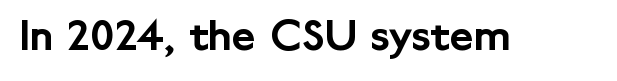
Q: Is the text italic (slanted)? A: No, it is upright.
Q: Is the typeface a serif or a sans-serif typeface? A: Sans-serif.
Q: Is the text underlined? A: No.
Q: Is the spacing between letters normal or unusually wide? A: Normal.
Q: Width (condensed, normal, or wide)? A: Normal.
Q: Stroke contrast? A: Low.
Q: x-height? A: Medium.
Q: Monospaced? A: No.
